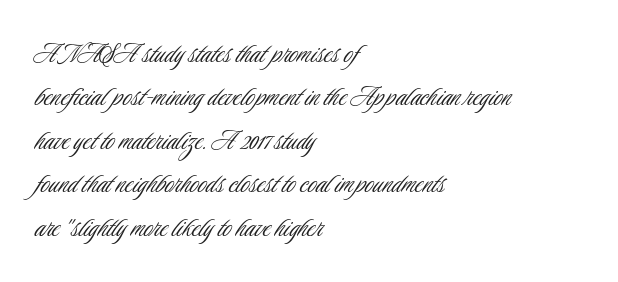
{"serif": "no", "bold": "no", "weight": "light", "width": "condensed", "stroke_contrast": "low", "x_height": "small", "monospaced": "no", "underline": "no", "align": "left", "line_spacing": "normal", "line_spacing_ratio": 1.4, "letter_spacing": "normal", "letter_spacing_em": 0.0, "glyph_px": 31}
